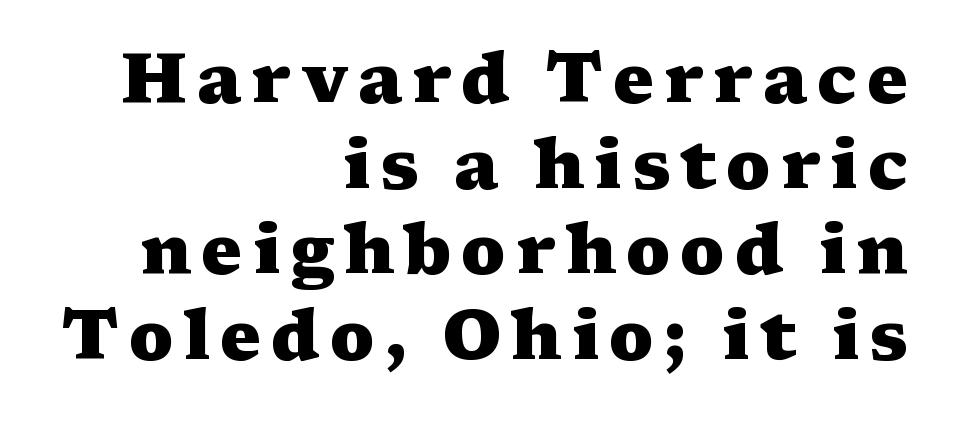
Rendered with straight, roman letterforms. The baseline area is clear. Spacing verdict: proportional, widths tailored to each character. Strong, thick strokes mark this as bold type. What kind of face is this? One with serifs.
